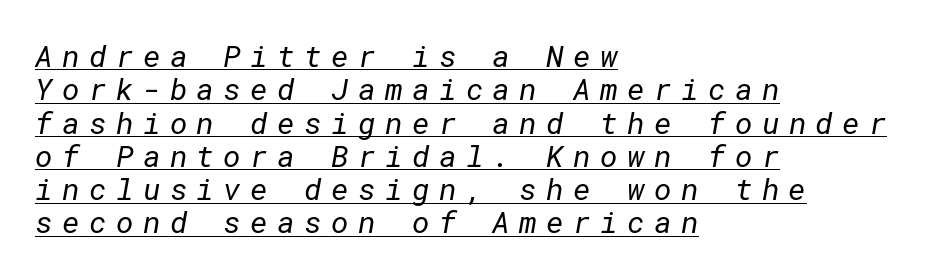
Q: Is the text bold? A: No.
Q: Is the typeface a serif or a sans-serif typeface? A: Sans-serif.
Q: Is the text underlined? A: Yes.
Q: How is the paragraph aligned? A: Left-aligned.
Q: Is the spacing between letters normal or unusually wide? A: Unusually wide.
Q: Is the spacing between lines tight, normal or loose? A: Tight.
Q: Width (condensed, normal, or wide)? A: Normal.
Q: Stroke contrast? A: Low.
Q: x-height? A: Medium.
